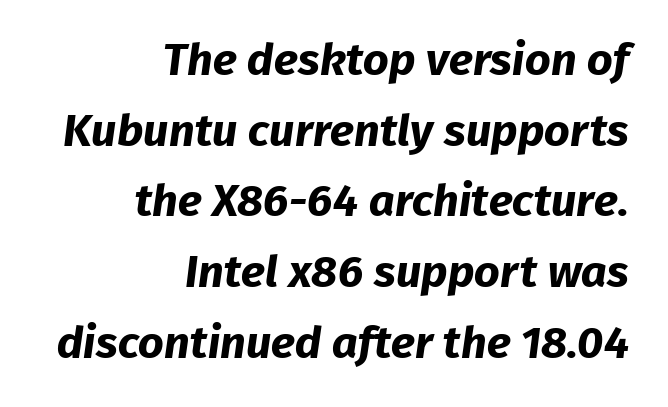
The image shows 45 px bold sans-serif type; set right-aligned, normal line spacing (1.57x), normal letter spacing, not underlined; low stroke contrast and a medium x-height.
